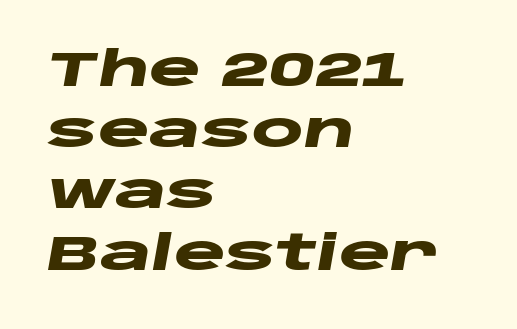
The image shows 49 px heavy, wide type, italic (leaning right); set left-aligned, normal line spacing (1.25x), normal letter spacing, not underlined; low stroke contrast and a large x-height.
